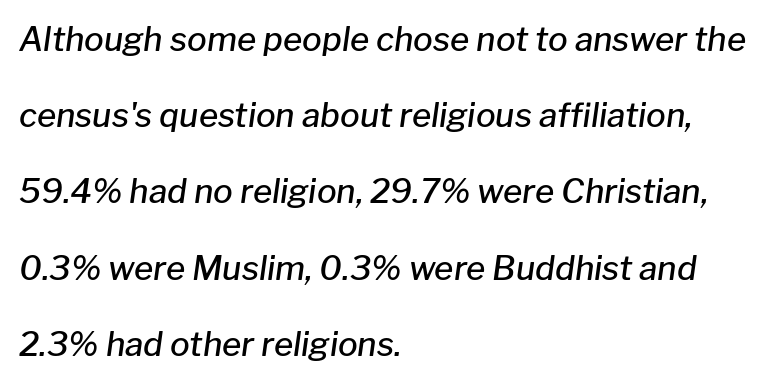
The lines in this sample share a left origin and differ only in where they stop. Letters rest on an invisible, unmarked baseline. The sample has been set in demibold, a notch under bold. The axis of the letterforms is tilted away from vertical. The passage shown stacks its lines with a broad gap.
